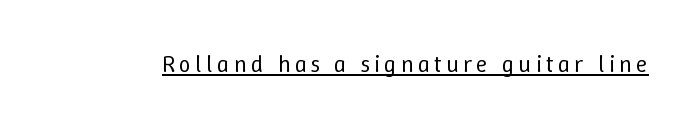
This reads as an unemphasized weight, regular at the heaviest. A typographer would call this underscored text. Posture: upright roman.
